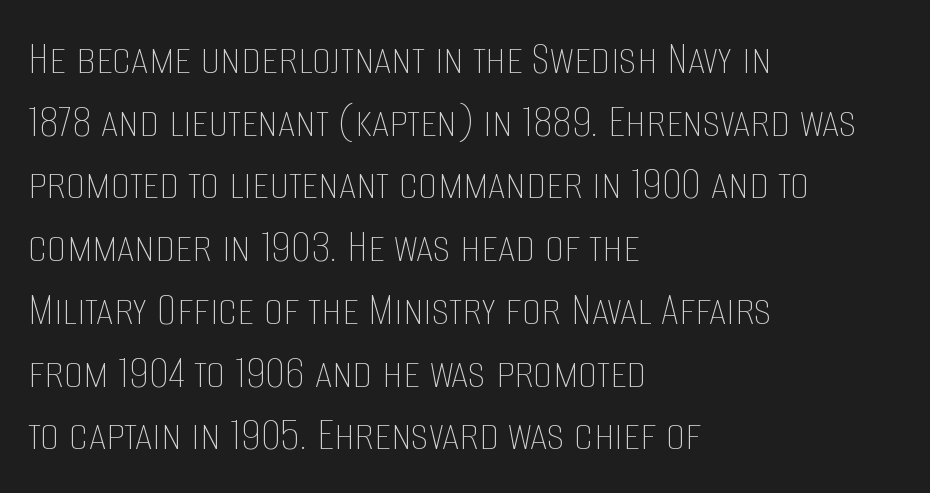
{"italic": "no", "bold": "no", "weight": "thin", "width": "condensed", "stroke_contrast": "low", "x_height": "large", "monospaced": "no", "underline": "no", "align": "left", "line_spacing": "normal", "line_spacing_ratio": 1.28, "letter_spacing": "normal", "letter_spacing_em": 0.0, "glyph_px": 49}
